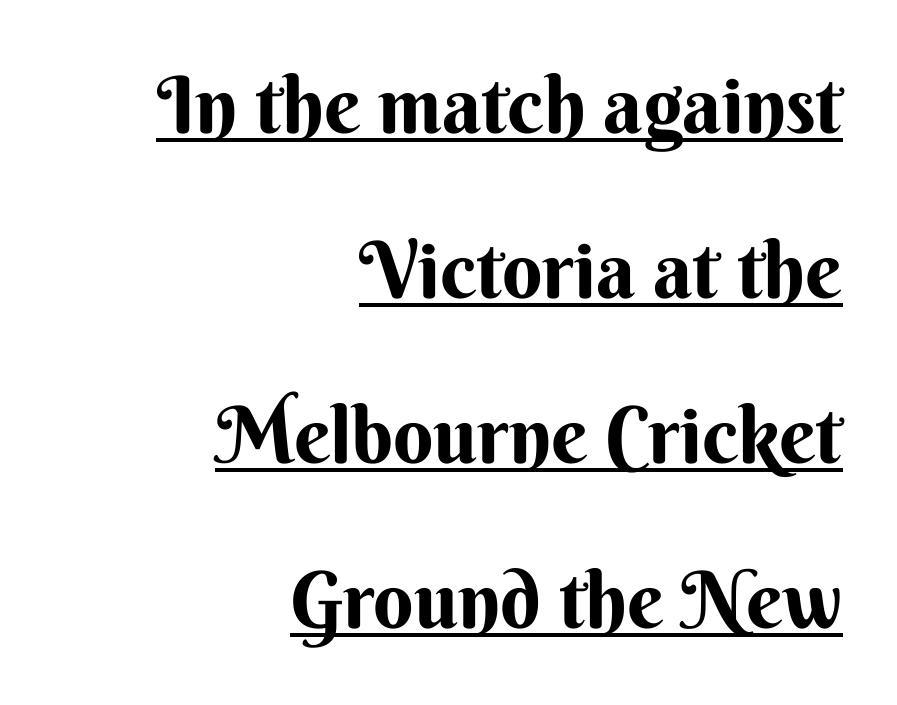
{"serif": "no", "italic": "no", "bold": "yes", "weight": "bold", "width": "normal", "stroke_contrast": "medium", "x_height": "small", "monospaced": "no", "underline": "yes", "align": "right", "line_spacing": "loose", "line_spacing_ratio": 2.09, "letter_spacing": "normal", "letter_spacing_em": 0.0, "glyph_px": 79}
